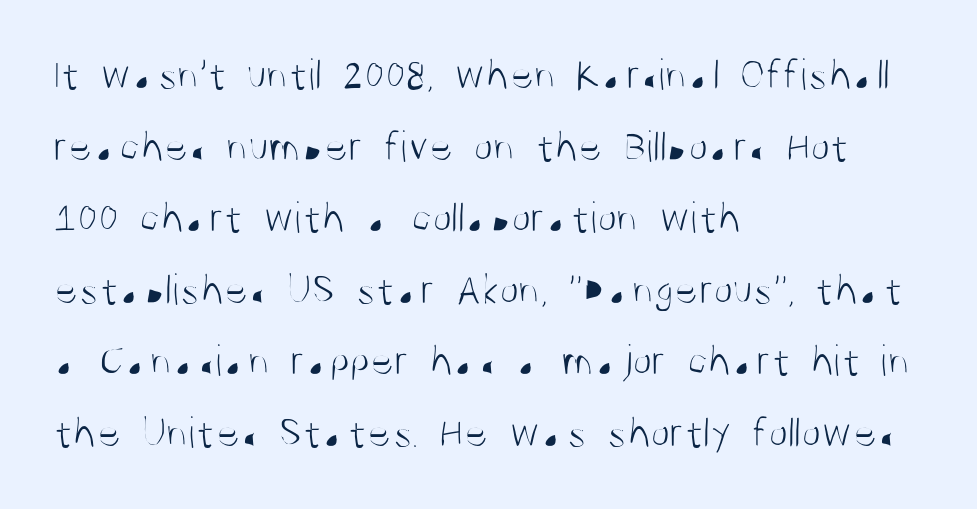
{"serif": "no", "italic": "no", "bold": "no", "weight": "light", "width": "condensed", "stroke_contrast": "medium", "x_height": "large", "monospaced": "no", "underline": "no", "align": "left", "line_spacing": "normal", "line_spacing_ratio": 1.59, "letter_spacing": "normal", "letter_spacing_em": 0.0, "glyph_px": 45}
